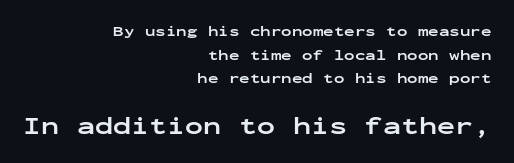
Visually, the bottom section dominates because its glyphs are scaled up. Leading: standard. Horizontal alignment here is rightward, an uncommon choice for prose. Does extra space separate the letters? No, they use regular spacing. The type sits square on the baseline with zero lean.
